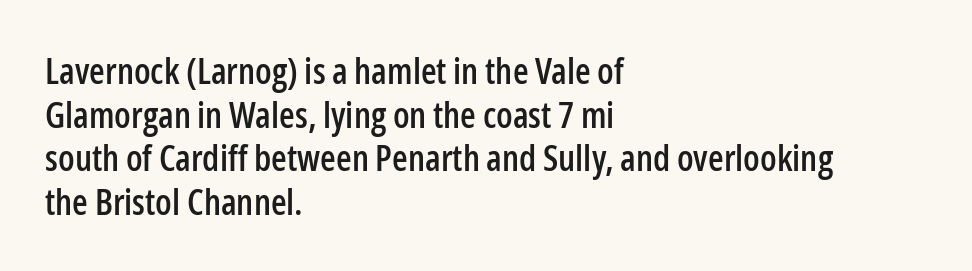
{"serif": "no", "italic": "no", "width": "condensed", "stroke_contrast": "low", "x_height": "medium", "monospaced": "no", "underline": "no", "align": "left", "line_spacing_ratio": 1.21, "letter_spacing": "normal", "letter_spacing_em": 0.0, "glyph_px": 36}
